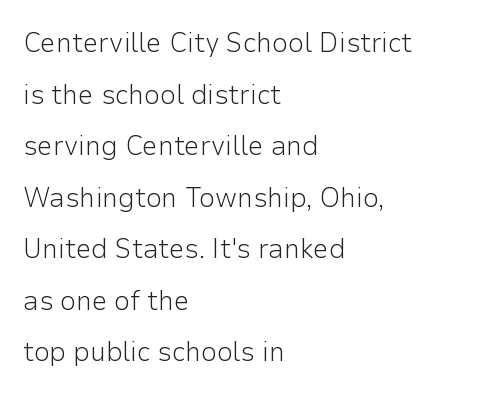
The image shows 28 px light sans-serif type, upright; set left-aligned, line spacing 1.84x, normal letter spacing, not underlined; low stroke contrast and a medium x-height.
